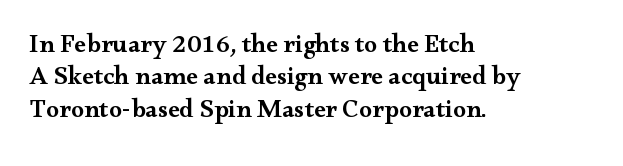
Q: Is the text bold? A: Semi-bold.
Q: Is the text italic (slanted)? A: No, it is upright.
Q: Is the text underlined? A: No.
Q: How is the paragraph aligned? A: Left-aligned.
Q: Is the spacing between letters normal or unusually wide? A: Normal.
Q: Is the spacing between lines tight, normal or loose? A: Normal.
